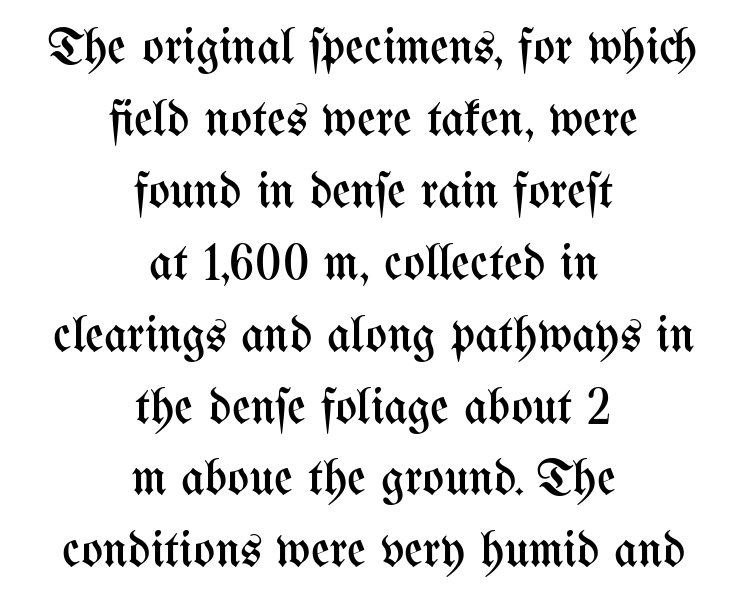
{"italic": "no", "bold": "no", "weight": "regular", "width": "condensed", "stroke_contrast": "medium", "x_height": "medium", "monospaced": "no", "underline": "no", "align": "center", "line_spacing": "normal", "line_spacing_ratio": 1.41, "letter_spacing": "normal", "letter_spacing_em": 0.0, "glyph_px": 51}
